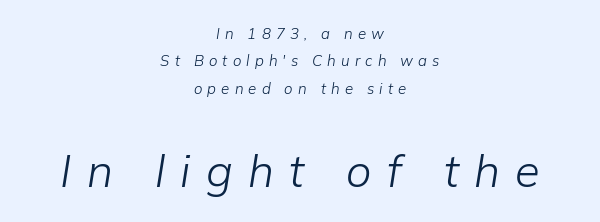
The image shows 45 px light type, italic (leaning right); set centered, line spacing 1.82x, unusually wide letter spacing (+0.34 em), not underlined; the second (bottom) block is 3.0x larger; low stroke contrast and a medium x-height.
